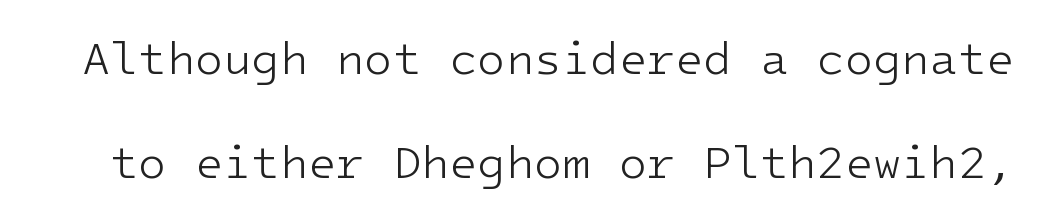
{"serif": "no", "italic": "no", "bold": "no", "weight": "light", "width": "normal", "stroke_contrast": "low", "x_height": "medium", "monospaced": "yes", "underline": "no", "line_spacing": "loose", "line_spacing_ratio": 2.27, "letter_spacing": "normal", "letter_spacing_em": 0.0, "glyph_px": 46}
